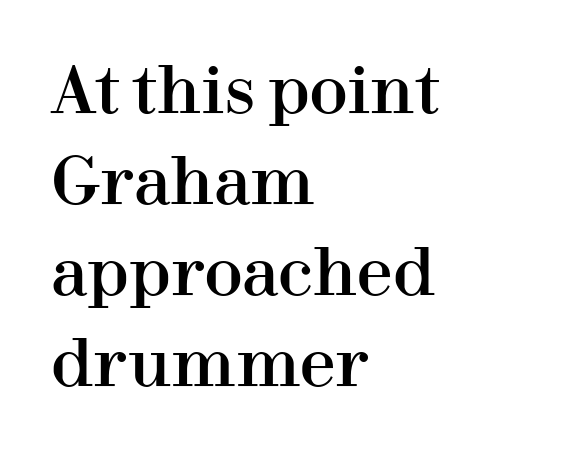
{"serif": "yes", "italic": "no", "width": "normal", "stroke_contrast": "high", "x_height": "medium", "monospaced": "no", "underline": "no", "align": "left", "line_spacing": "normal", "line_spacing_ratio": 1.42, "letter_spacing": "normal", "letter_spacing_em": 0.0, "glyph_px": 64}
